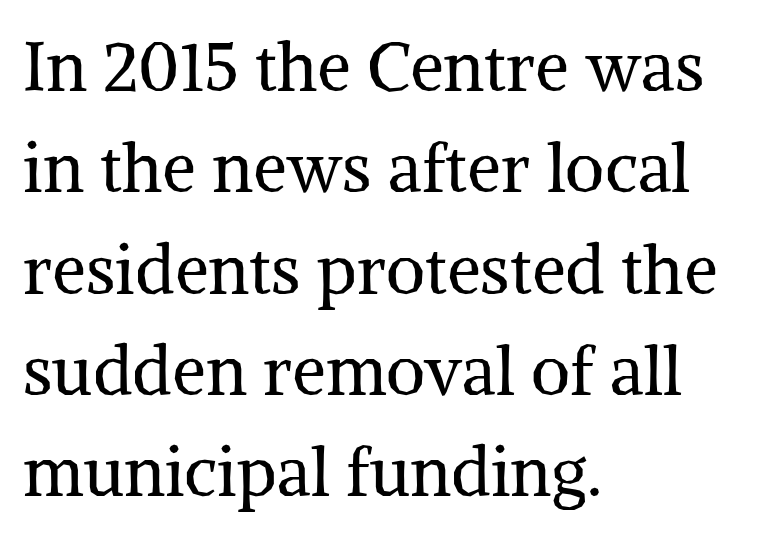
The image shows 68 px regular-weight serif type, upright; set left-aligned, normal line spacing (1.49x), normal letter spacing, not underlined; medium stroke contrast and a medium x-height.
